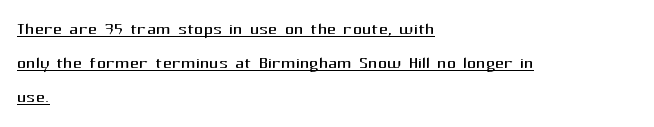
The leading is moderate, giving the passage an even texture. The strokes carry an ordinary text weight at most. Here the glyphs are tracked normally, forming tight word shapes. The sample's only ornament is a line tracing under the words.
